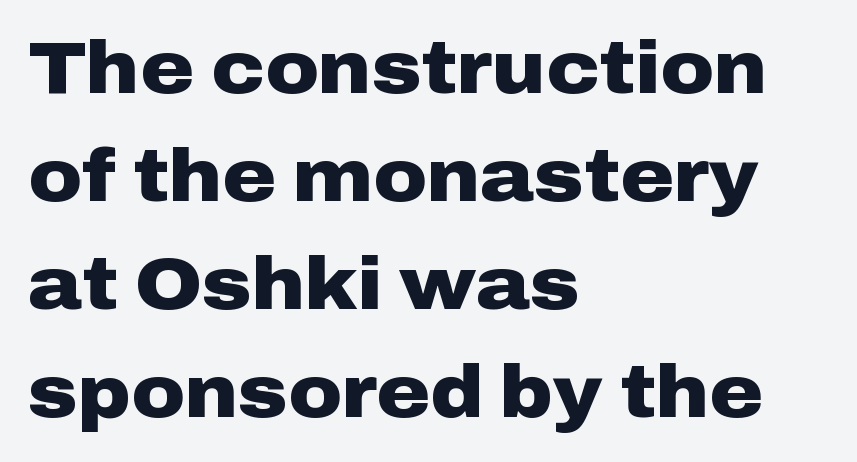
Q: Is the text bold? A: Yes.
Q: Is the text italic (slanted)? A: No, it is upright.
Q: Is the typeface a serif or a sans-serif typeface? A: Sans-serif.
Q: Is the text underlined? A: No.
Q: How is the paragraph aligned? A: Left-aligned.
Q: Is the spacing between letters normal or unusually wide? A: Normal.
Q: Is the spacing between lines tight, normal or loose? A: Normal.
Q: Width (condensed, normal, or wide)? A: Wide.
Q: Stroke contrast? A: Low.
Q: x-height? A: Medium.
Q: Monospaced? A: No.
